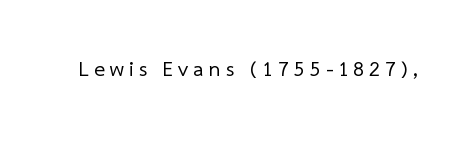
The image shows 21 px text type; set unusually wide letter spacing (+0.25 em), not underlined.
